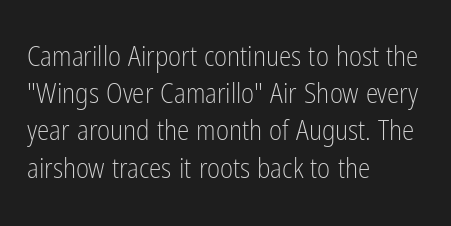
{"serif": "no", "italic": "no", "bold": "no", "weight": "light", "width": "condensed", "stroke_contrast": "low", "x_height": "medium", "monospaced": "no", "underline": "no", "align": "left", "line_spacing": "normal", "line_spacing_ratio": 1.33, "letter_spacing": "normal", "letter_spacing_em": 0.0, "glyph_px": 28}
